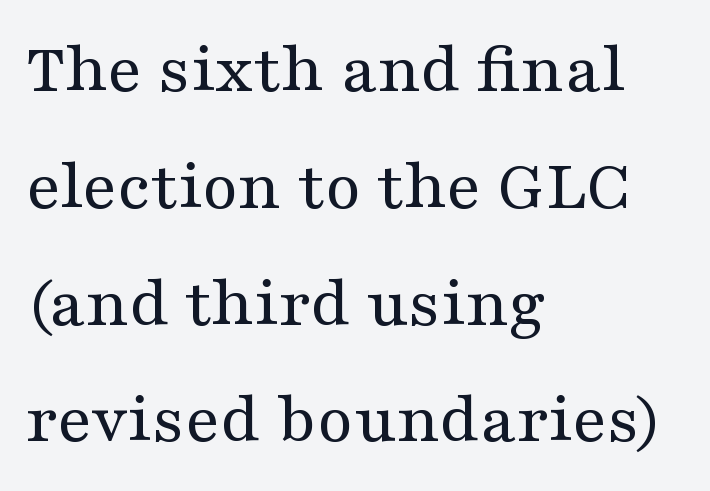
Q: Is the text bold? A: No.
Q: Is the text italic (slanted)? A: No, it is upright.
Q: Is the typeface a serif or a sans-serif typeface? A: Serif.
Q: Is the text underlined? A: No.
Q: How is the paragraph aligned? A: Left-aligned.
Q: Is the spacing between letters normal or unusually wide? A: Normal.
Q: Is the spacing between lines tight, normal or loose? A: Normal.
Q: Width (condensed, normal, or wide)? A: Wide.
Q: Stroke contrast? A: Medium.
Q: x-height? A: Medium.
Q: Monospaced? A: No.
